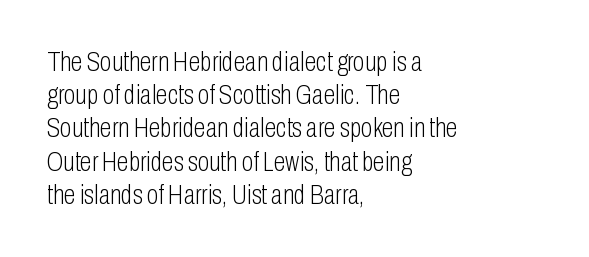
The image shows 27 px text type, upright; set left-aligned, line spacing 1.23x, normal letter spacing, not underlined.
